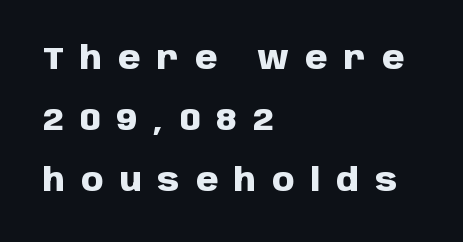
{"serif": "no", "italic": "no", "bold": "yes", "weight": "heavy", "width": "normal", "stroke_contrast": "low", "x_height": "large", "monospaced": "no", "underline": "no", "align": "left", "line_spacing": "loose", "line_spacing_ratio": 1.9, "letter_spacing": "wide", "letter_spacing_em": 0.5, "glyph_px": 32}
